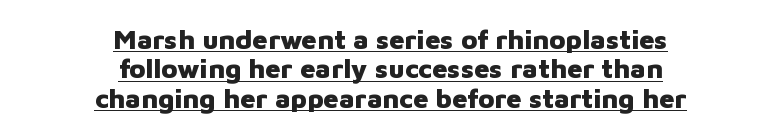
{"italic": "no", "bold": "yes", "underline": "yes", "align": "center", "line_spacing": "tight", "line_spacing_ratio": 1.09, "letter_spacing": "normal", "letter_spacing_em": 0.0, "glyph_px": 27}
